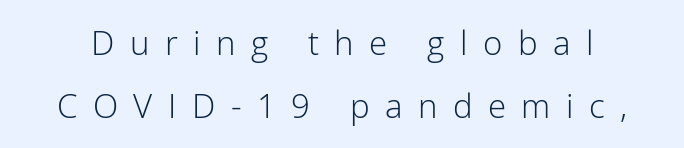
{"serif": "no", "italic": "no", "bold": "no", "weight": "light", "width": "normal", "stroke_contrast": "low", "x_height": "medium", "monospaced": "no", "underline": "no", "line_spacing": "loose", "line_spacing_ratio": 1.91, "letter_spacing": "wide", "letter_spacing_em": 0.47, "glyph_px": 33}
